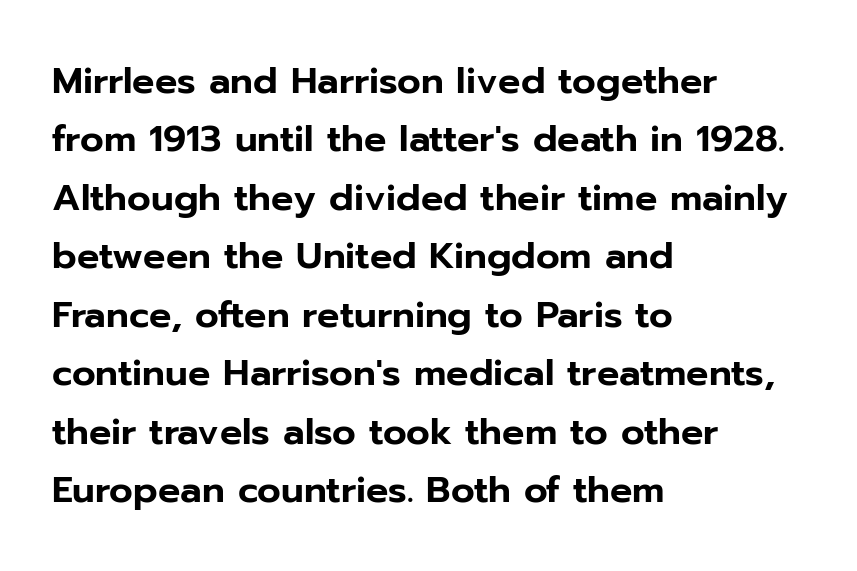
The image shows 37 px sans-serif type, upright; set left-aligned, normal line spacing (1.58x), normal letter spacing, not underlined; low stroke contrast and a medium x-height.
